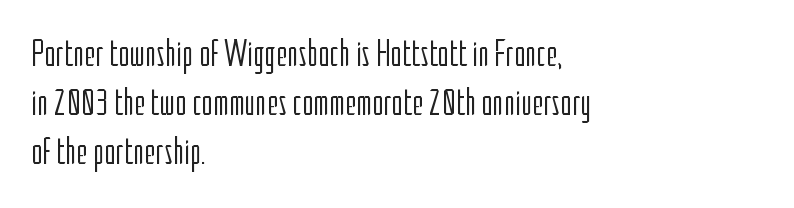
Q: Is the text bold? A: No.
Q: Is the text italic (slanted)? A: No, it is upright.
Q: Is the typeface a serif or a sans-serif typeface? A: Sans-serif.
Q: Is the text underlined? A: No.
Q: How is the paragraph aligned? A: Left-aligned.
Q: Is the spacing between letters normal or unusually wide? A: Normal.
Q: Is the spacing between lines tight, normal or loose? A: Normal.
Q: Width (condensed, normal, or wide)? A: Condensed.
Q: Stroke contrast? A: Low.
Q: x-height? A: Medium.
Q: Monospaced? A: No.
